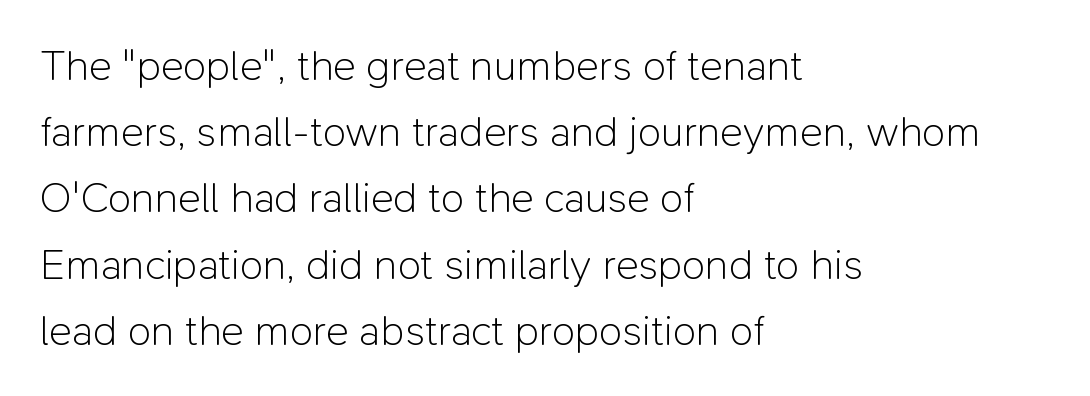
Q: Is the text bold? A: No.
Q: Is the text italic (slanted)? A: No, it is upright.
Q: Is the typeface a serif or a sans-serif typeface? A: Sans-serif.
Q: Is the text underlined? A: No.
Q: How is the paragraph aligned? A: Left-aligned.
Q: Is the spacing between letters normal or unusually wide? A: Normal.
Q: Is the spacing between lines tight, normal or loose? A: Normal.
Q: Width (condensed, normal, or wide)? A: Normal.
Q: Stroke contrast? A: Low.
Q: x-height? A: Medium.
Q: Monospaced? A: No.
